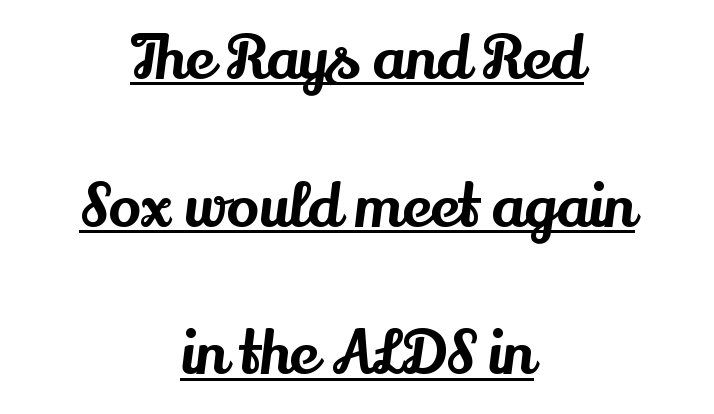
Check where the strokes stop: tiny serifs finish them off. A typesetter would call this zero additional tracking. In CSS terms this would be text-align: center. Looks like someone drew a line under every word here. Reading down the column, the eye jumps a long way to each next line.
